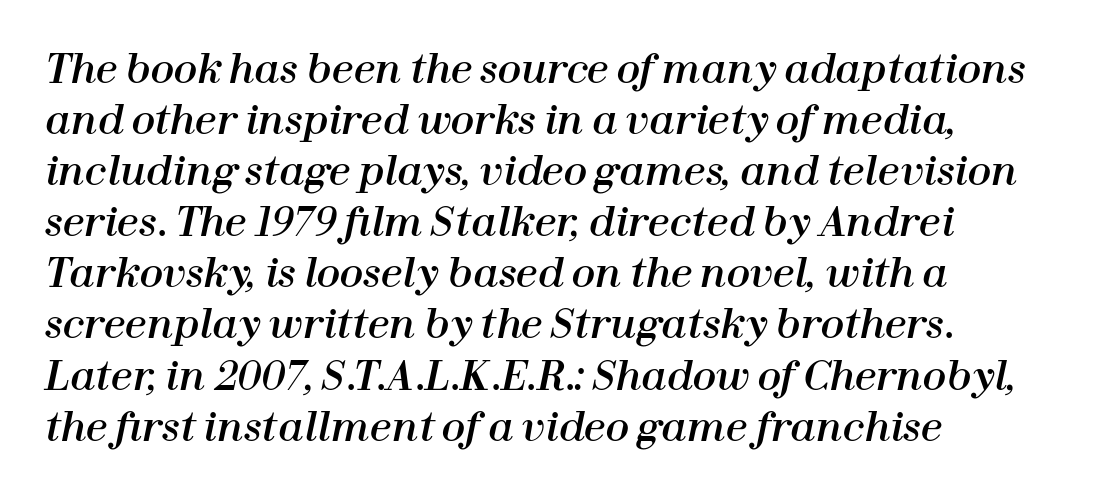
The image shows 39 px text type, italic (leaning right); set left-aligned, normal line spacing (1.31x), normal letter spacing, not underlined; high stroke contrast and a medium x-height.
